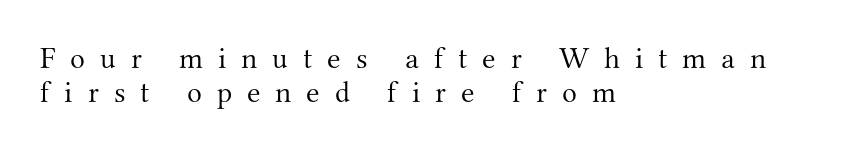
The image shows 31 px light serif type, upright; set left-aligned, tight line spacing (1.09x), unusually wide letter spacing (+0.48 em), not underlined; medium stroke contrast and a small x-height.
